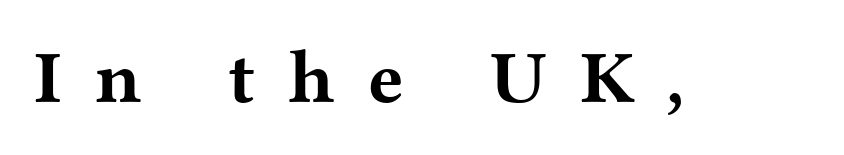
{"serif": "yes", "italic": "no", "bold": "yes", "weight": "bold", "width": "wide", "stroke_contrast": "medium", "x_height": "medium", "monospaced": "no", "underline": "no", "letter_spacing": "wide", "letter_spacing_em": 0.45, "glyph_px": 75}
